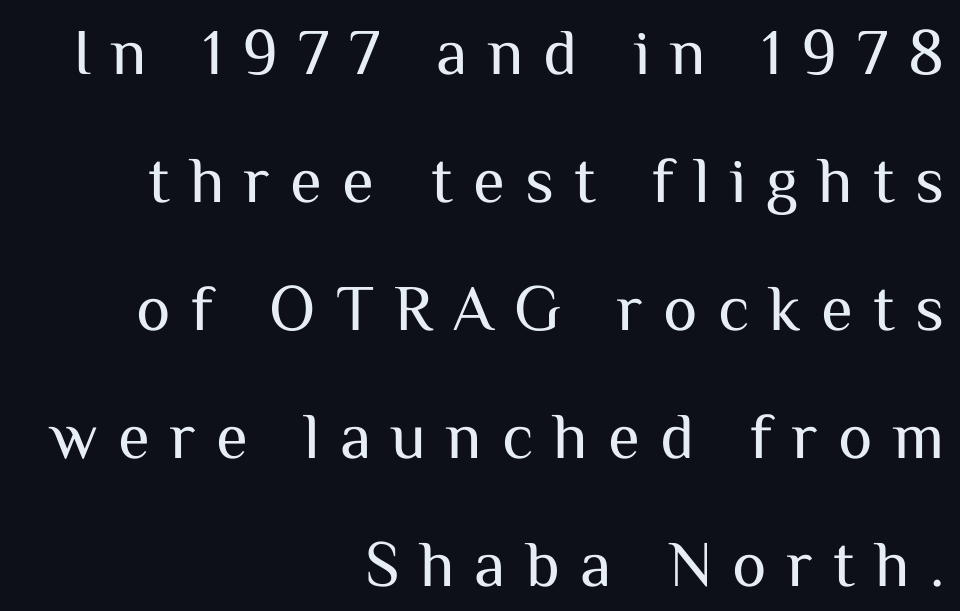
{"serif": "no", "italic": "no", "bold": "no", "weight": "regular", "width": "normal", "stroke_contrast": "medium", "x_height": "medium", "monospaced": "no", "underline": "no", "align": "right", "line_spacing": "loose", "line_spacing_ratio": 1.97, "letter_spacing": "wide", "letter_spacing_em": 0.31, "glyph_px": 65}
